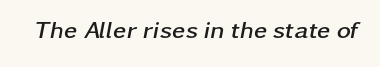
A full-strength bold gives these letters their thick strokes. Short note: letters normally spaced. Any mark beneath the type? The region is blank. This sample uses an oblique cut, with every glyph tilted off the vertical.
